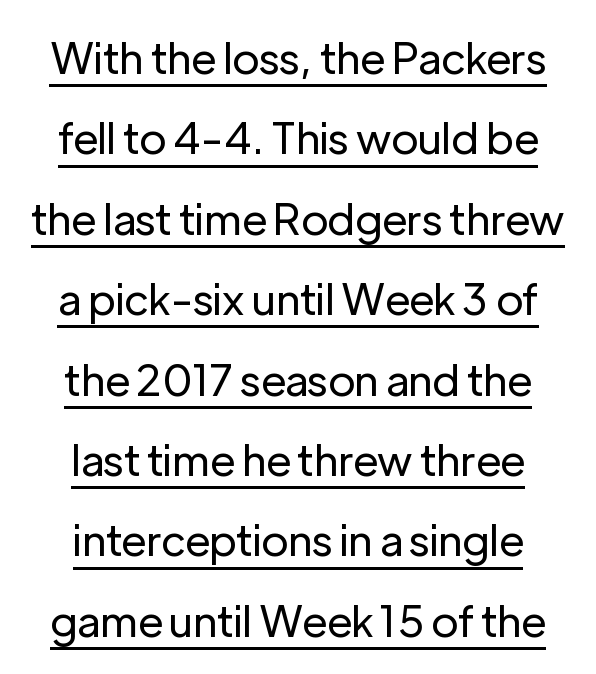
Q: Is the text bold? A: No.
Q: Is the text italic (slanted)? A: No, it is upright.
Q: Is the typeface a serif or a sans-serif typeface? A: Sans-serif.
Q: Is the text underlined? A: Yes.
Q: How is the paragraph aligned? A: Centered.
Q: Is the spacing between letters normal or unusually wide? A: Normal.
Q: Width (condensed, normal, or wide)? A: Normal.
Q: Stroke contrast? A: Low.
Q: x-height? A: Medium.
Q: Monospaced? A: No.
